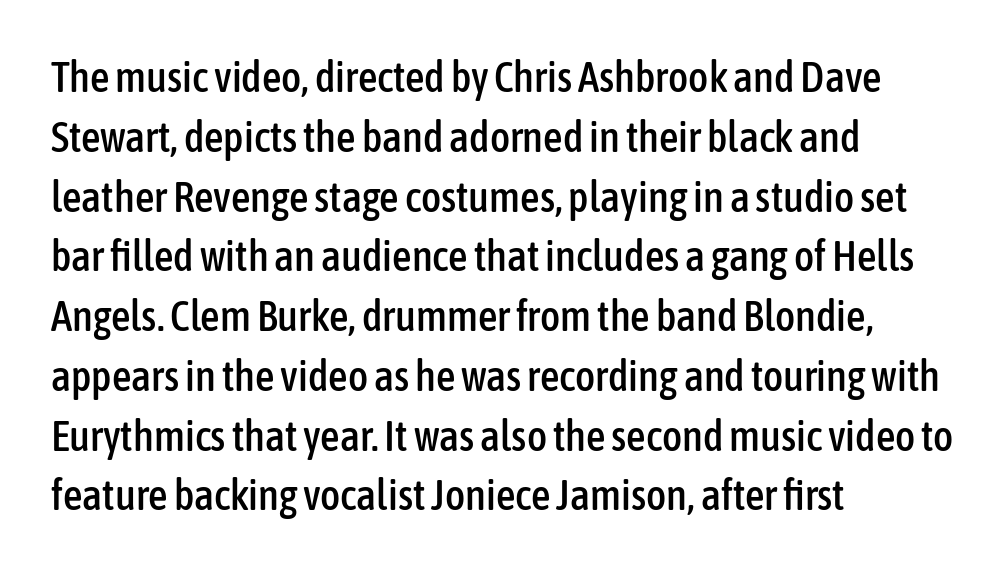
{"serif": "no", "italic": "no", "width": "condensed", "stroke_contrast": "low", "x_height": "medium", "monospaced": "no", "underline": "no", "align": "left", "line_spacing": "normal", "line_spacing_ratio": 1.39, "letter_spacing": "normal", "letter_spacing_em": 0.0, "glyph_px": 43}
